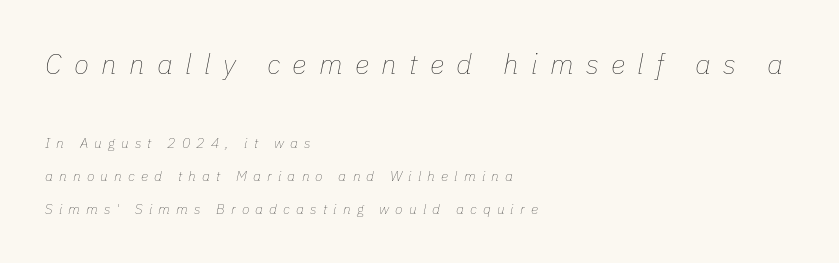
Caption: upper text group enlarged, lower text group reduced. On a weight scale, this lands at 450 or below. These lines are rendered in a variable-pitch font. Horizontally, the lines are justified to the leading edge only.
